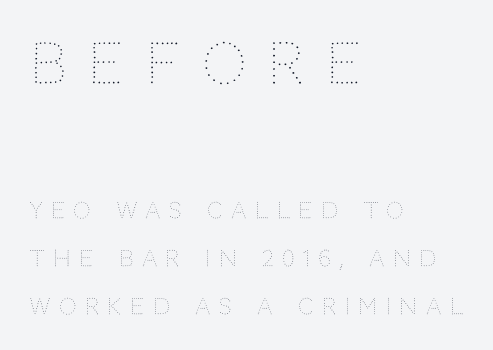
Beneath every word, the page is bare. The compositor pushed each line to the left boundary. Tracking value appears strongly positive — letters spread wide. The weight would be labelled regular, book, light, or lighter still. Size contrast runs from large at the top to small at the bottom. The block of text is sparse from top to bottom, with ample space between rows.
